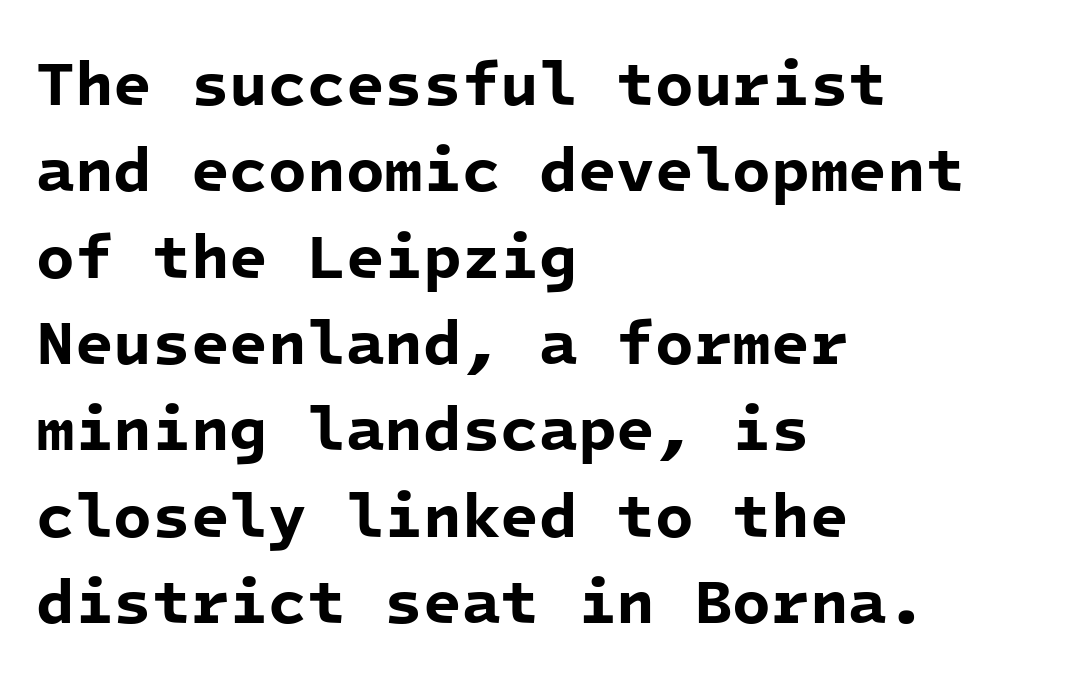
The lines are quadded left. This sample keeps an unexceptional amount of space between lines. The passage shown has conventional tracking throughout. Thick stems and heavy bowls — unmistakably bold.
